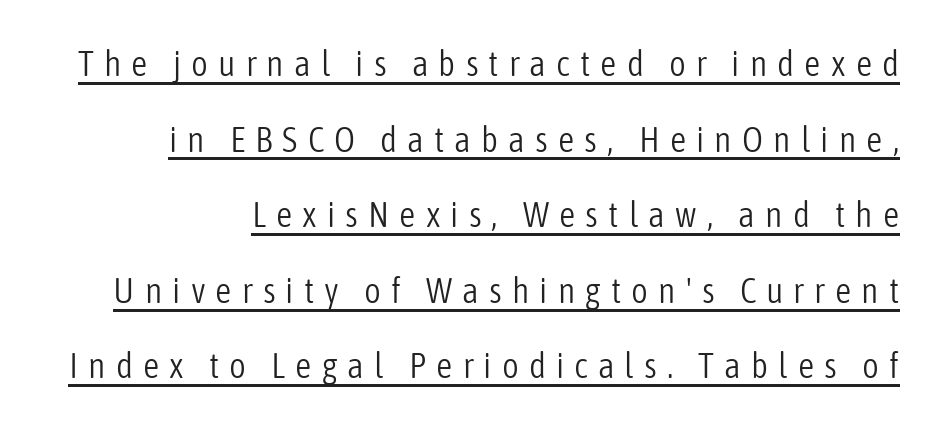
{"serif": "no", "italic": "no", "bold": "no", "weight": "light", "width": "condensed", "stroke_contrast": "low", "x_height": "medium", "monospaced": "no", "underline": "yes", "line_spacing": "loose", "line_spacing_ratio": 2.1, "letter_spacing": "wide", "letter_spacing_em": 0.28, "glyph_px": 36}
